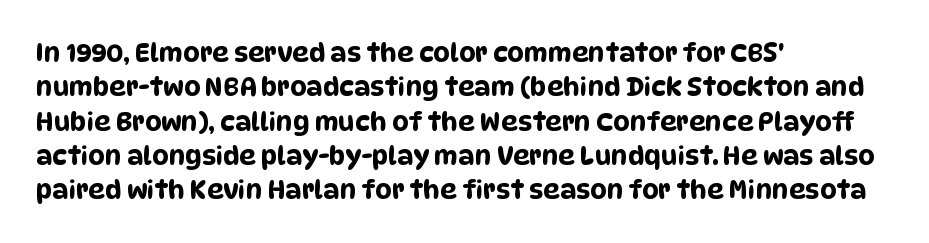
This rendering features lettering with no underline. Tracking here is standard; glyphs follow each other at the usual distance. The paragraph has a hard left edge and a soft right edge. Quick note: interline space is typical.
